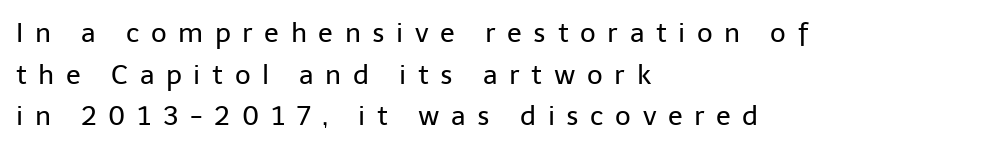
{"italic": "no", "bold": "no", "underline": "no", "align": "left", "line_spacing": "normal", "line_spacing_ratio": 1.54, "letter_spacing": "wide", "letter_spacing_em": 0.43, "glyph_px": 27}
